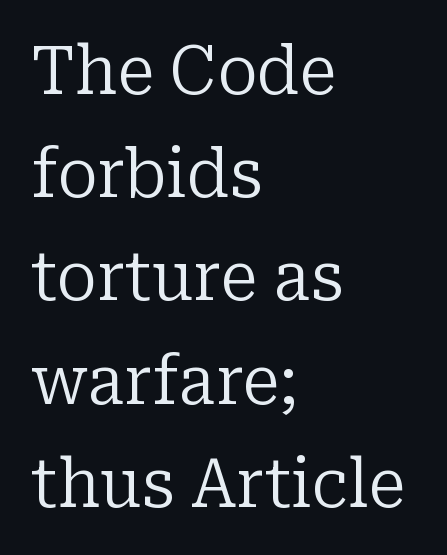
The image shows 67 px regular-weight serif type, upright; set left-aligned, normal line spacing (1.54x), normal letter spacing, not underlined; low stroke contrast and a medium x-height.
